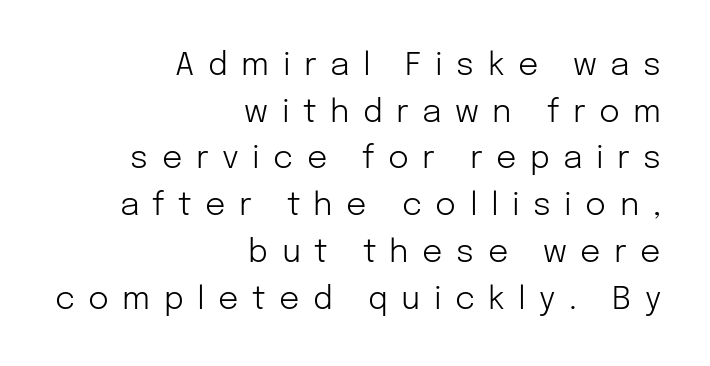
{"serif": "no", "italic": "no", "bold": "no", "weight": "light", "width": "normal", "stroke_contrast": "low", "x_height": "medium", "monospaced": "no", "underline": "no", "align": "right", "line_spacing": "normal", "line_spacing_ratio": 1.46, "letter_spacing": "wide", "letter_spacing_em": 0.42, "glyph_px": 32}
